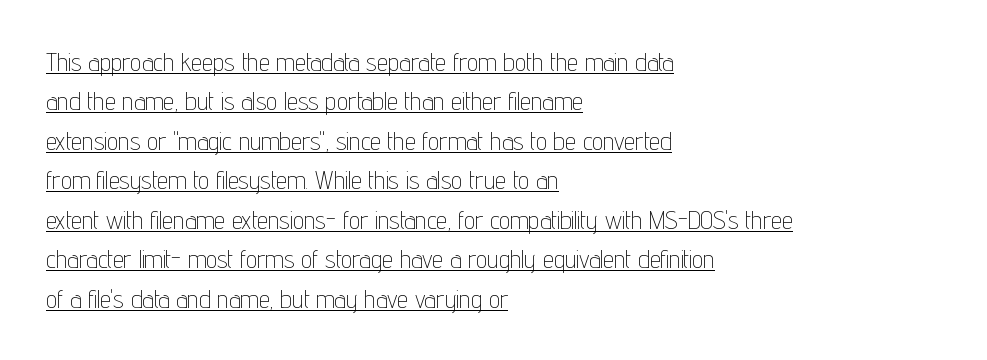
If you drew a line through each stem, it would be perfectly vertical. Reading down the column, the eye jumps a familiar distance to each next line. The strokes carry an ordinary text weight at most. Looks like someone drew a line under every word here. Is the letter spacing exaggerated? No — it looks like the ordinary default. Notice how the passage keeps a crisp vertical edge on the left only.
